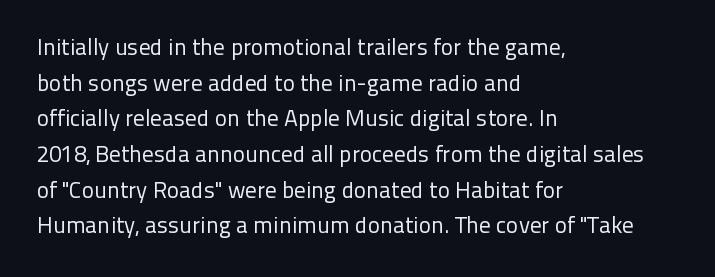
{"italic": "no", "bold": "no", "underline": "no", "align": "left", "line_spacing": "normal", "line_spacing_ratio": 1.55, "letter_spacing": "normal", "letter_spacing_em": 0.0, "glyph_px": 23}
